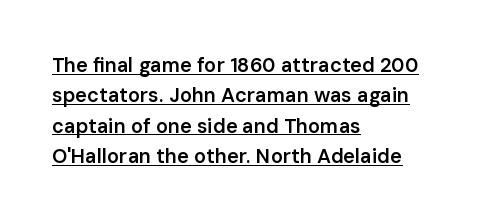
Q: Is the text bold? A: Semi-bold.
Q: Is the text italic (slanted)? A: No, it is upright.
Q: Is the text underlined? A: Yes.
Q: How is the paragraph aligned? A: Left-aligned.
Q: Is the spacing between letters normal or unusually wide? A: Normal.
Q: Is the spacing between lines tight, normal or loose? A: Normal.
